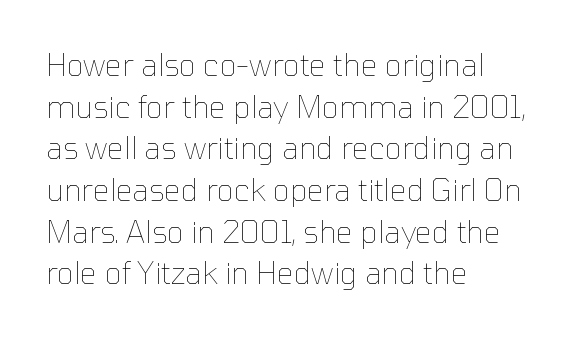
Horizontal bands of white between lines are of average thickness. Summary of weight: not heavy and not bold. Every stem runs plumb, perpendicular to the baseline. The face used here is rendered with its standard letterfit. One-word summary of the alignment: left. Has an underline been added? It has not.
